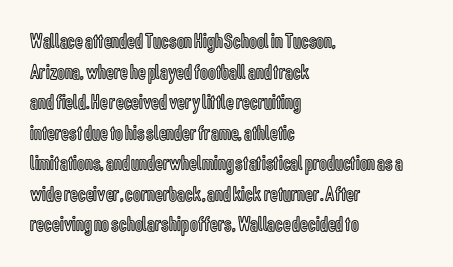
If you drew a line through each stem, it would be perfectly vertical. Honestly, the letter spacing is just normal — you wouldn't notice it. The words here are not underlined. Notice how the passage keeps a crisp vertical edge on the left only. Interline gaps are of average width in this sample.
